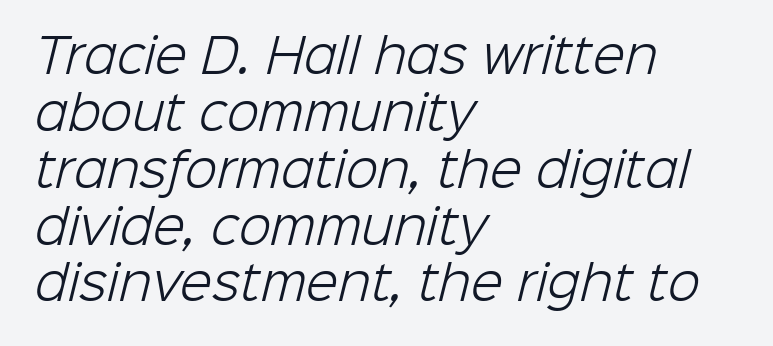
Q: Is the text bold? A: No.
Q: Is the typeface a serif or a sans-serif typeface? A: Sans-serif.
Q: Is the text underlined? A: No.
Q: How is the paragraph aligned? A: Left-aligned.
Q: Is the spacing between letters normal or unusually wide? A: Normal.
Q: Width (condensed, normal, or wide)? A: Normal.
Q: Stroke contrast? A: Low.
Q: x-height? A: Medium.
Q: Monospaced? A: No.
